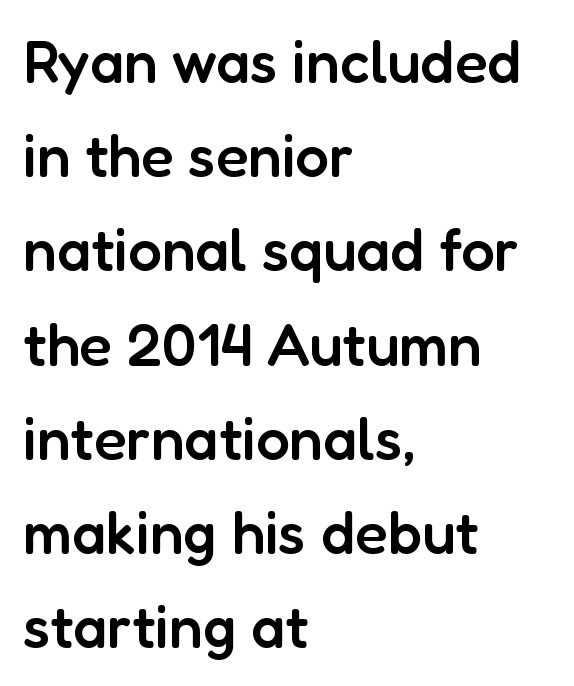
The image shows 60 px semibold sans-serif type, upright; set left-aligned, normal line spacing (1.57x), normal letter spacing, not underlined; low stroke contrast and a medium x-height.
